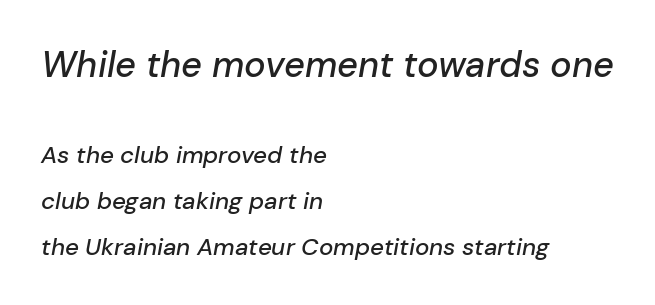
The image shows 36 px text type, italic (leaning right); set left-aligned, loose line spacing (1.92x), normal letter spacing, not underlined; the first (top) block is 1.5x larger; low stroke contrast and a medium x-height.
